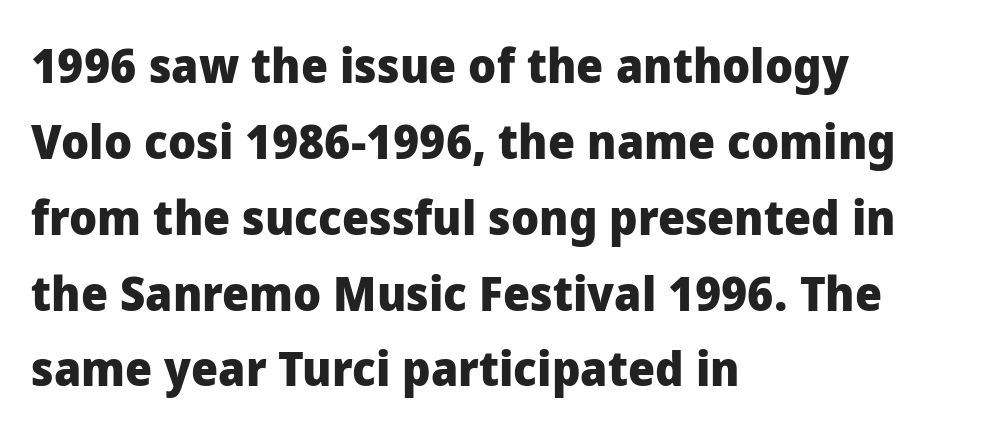
The image shows 48 px heavy sans-serif type, upright; set left-aligned, normal line spacing (1.58x), normal letter spacing, not underlined; low stroke contrast and a medium x-height.
